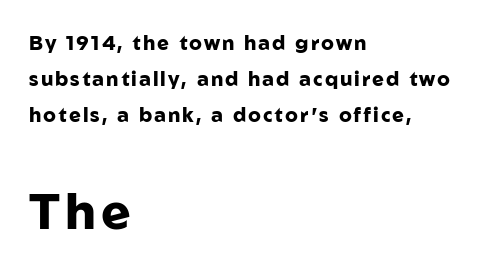
Q: Is the text bold? A: Yes.
Q: Is the text italic (slanted)? A: No, it is upright.
Q: Is the typeface a serif or a sans-serif typeface? A: Sans-serif.
Q: Is the text underlined? A: No.
Q: How is the paragraph aligned? A: Left-aligned.
Q: Which block of text is set in a larger size, the first (top) or the second (bottom)? A: The second (bottom) one.
Q: Width (condensed, normal, or wide)? A: Normal.
Q: Stroke contrast? A: Low.
Q: x-height? A: Medium.
Q: Monospaced? A: No.
